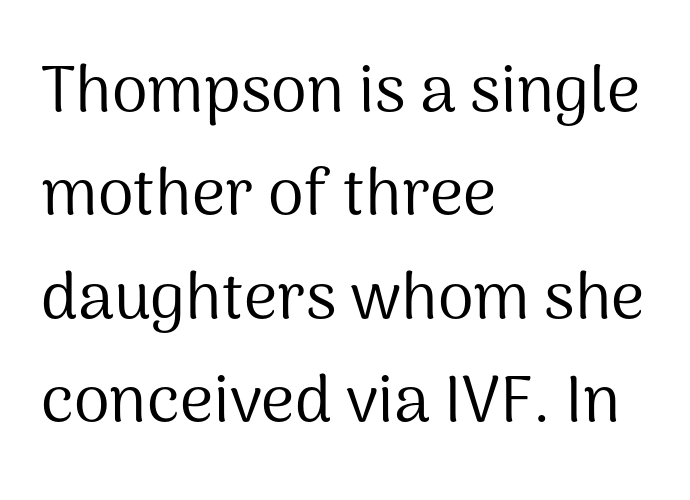
Q: Is the text bold? A: No.
Q: Is the text italic (slanted)? A: No, it is upright.
Q: Is the typeface a serif or a sans-serif typeface? A: Sans-serif.
Q: Is the text underlined? A: No.
Q: How is the paragraph aligned? A: Left-aligned.
Q: Is the spacing between letters normal or unusually wide? A: Normal.
Q: Is the spacing between lines tight, normal or loose? A: Normal.
Q: Width (condensed, normal, or wide)? A: Normal.
Q: Stroke contrast? A: Medium.
Q: x-height? A: Medium.
Q: Monospaced? A: No.
